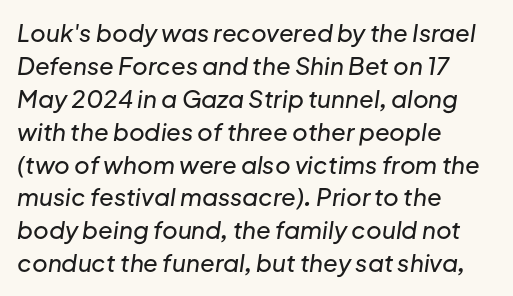
Every character sits at an angle, as italics do. Students, note that the glyphs here touch the page at normal intervals. Honestly, there is no underline to notice here at all. Interline gaps are of average width in this sample.
